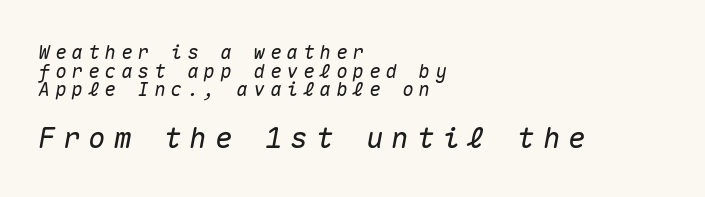
The image shows 29 px text type, italic (leaning right), monospaced; set left-aligned, tight line spacing (0.98x), unusually wide letter spacing (+0.27 em), not underlined; the second (bottom) block is 1.53x larger; medium stroke contrast and a medium x-height.
